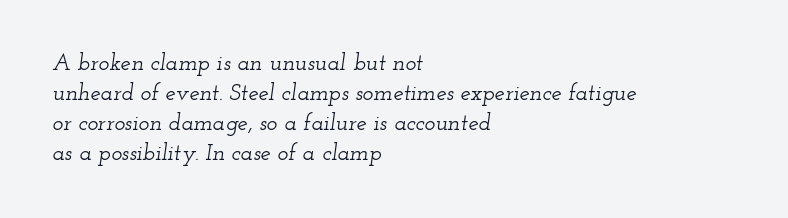
Standard letterfit; no display-style spreading of the glyphs. Is the block centered? No — it sits flush against the left margin. It's the slanting kind of type. How would I describe the line gaps? Plain and ordinary.
